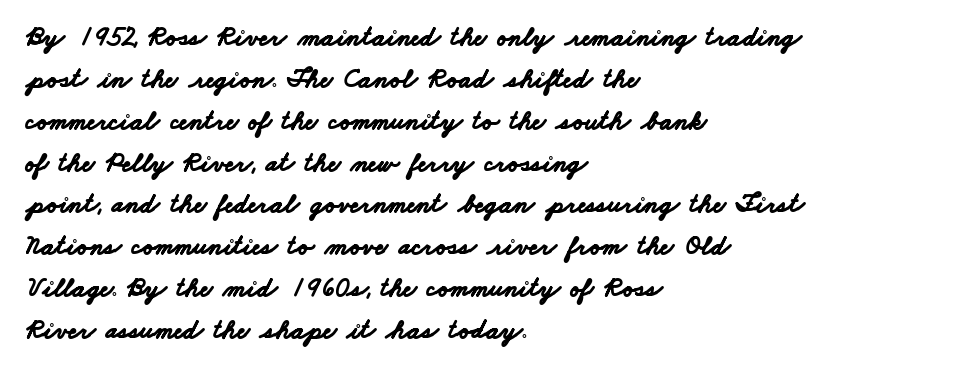
Q: Is the text bold? A: Yes.
Q: Is the text underlined? A: No.
Q: How is the paragraph aligned? A: Left-aligned.
Q: Is the spacing between letters normal or unusually wide? A: Normal.
Q: Is the spacing between lines tight, normal or loose? A: Normal.
